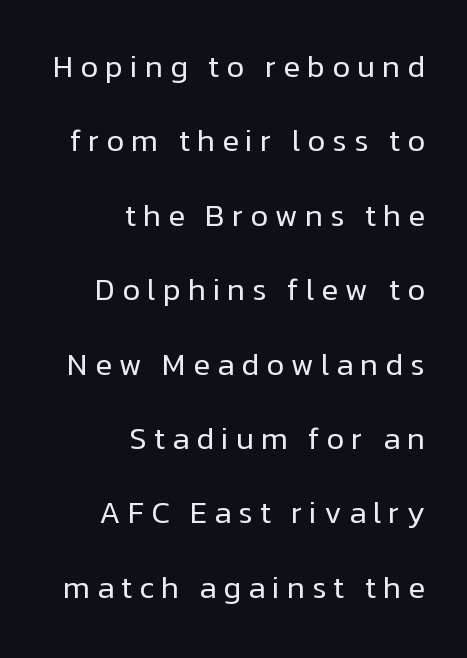
Unbolded letterforms with no extra heft. Horizontal bands of white between lines are thick stripes. Note the varied advance widths — an 'i' is clearly narrower than an 'm'. Short note: letters widely spaced. Regarding serifs, this sample does without them. Designer's note — italics off, roman on.
